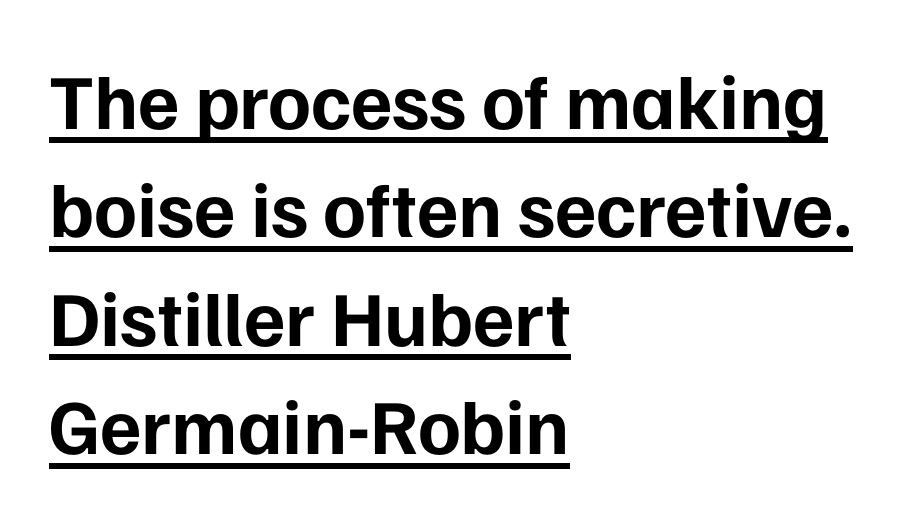
Q: Is the text bold? A: Yes.
Q: Is the text italic (slanted)? A: No, it is upright.
Q: Is the typeface a serif or a sans-serif typeface? A: Sans-serif.
Q: Is the text underlined? A: Yes.
Q: How is the paragraph aligned? A: Left-aligned.
Q: Is the spacing between letters normal or unusually wide? A: Normal.
Q: Is the spacing between lines tight, normal or loose? A: Normal.
Q: Width (condensed, normal, or wide)? A: Normal.
Q: Stroke contrast? A: Low.
Q: x-height? A: Medium.
Q: Monospaced? A: No.
